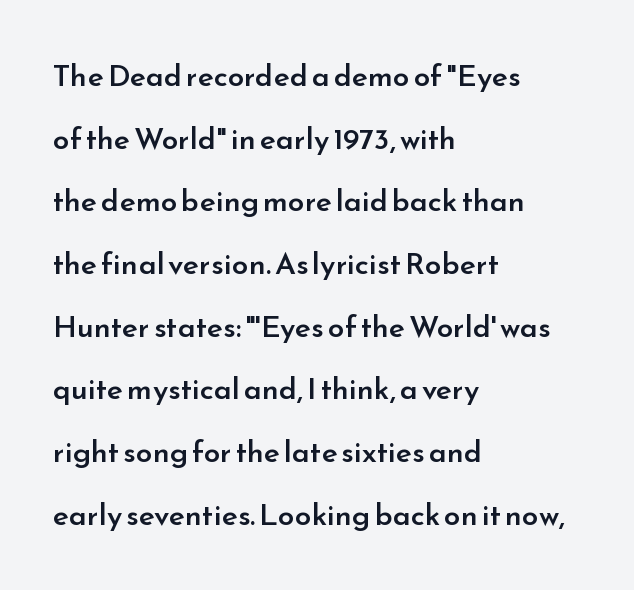
The image shows 30 px semibold sans-serif type, upright; set left-aligned, loose line spacing (2.09x), normal letter spacing, not underlined; low stroke contrast and a small x-height.
